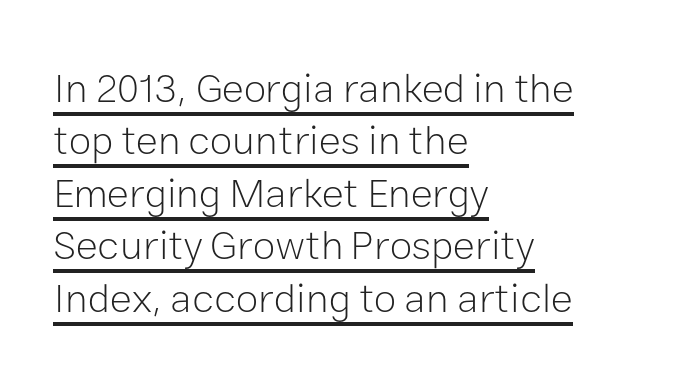
{"serif": "no", "italic": "no", "bold": "no", "weight": "light", "width": "normal", "stroke_contrast": "low", "x_height": "medium", "monospaced": "no", "underline": "yes", "align": "left", "line_spacing": "normal", "line_spacing_ratio": 1.28, "letter_spacing": "normal", "letter_spacing_em": 0.0, "glyph_px": 41}
